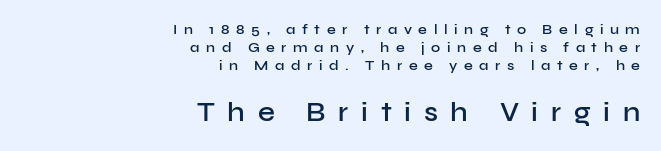
Q: Is the text bold? A: Semi-bold.
Q: Is the text italic (slanted)? A: No, it is upright.
Q: Is the text underlined? A: No.
Q: How is the paragraph aligned? A: Right-aligned.
Q: Is the spacing between letters normal or unusually wide? A: Unusually wide.
Q: Is the spacing between lines tight, normal or loose? A: Normal.
Q: Which block of text is set in a larger size, the first (top) or the second (bottom)? A: The second (bottom) one.
